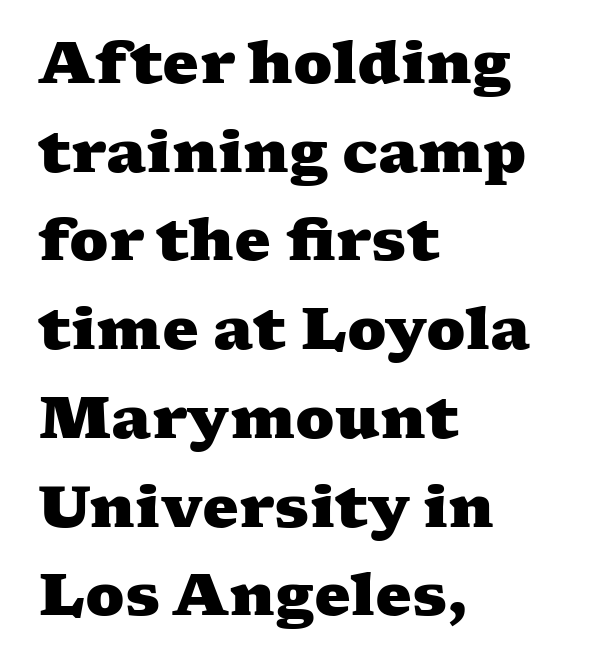
{"serif": "yes", "bold": "yes", "weight": "heavy", "width": "wide", "stroke_contrast": "medium", "x_height": "medium", "monospaced": "no", "underline": "no", "align": "left", "line_spacing": "normal", "line_spacing_ratio": 1.53, "letter_spacing": "normal", "letter_spacing_em": 0.0, "glyph_px": 58}
